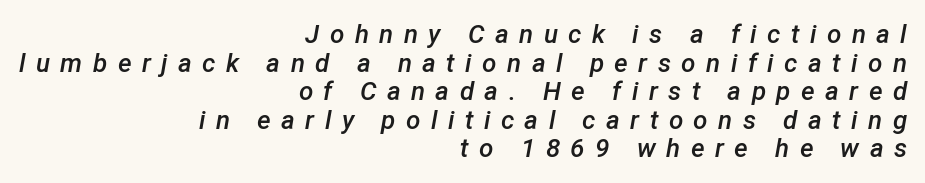
Q: Is the text bold? A: Semi-bold.
Q: Is the text italic (slanted)? A: Yes, it leans right by about 12 degrees.
Q: Is the text underlined? A: No.
Q: How is the paragraph aligned? A: Right-aligned.
Q: Is the spacing between letters normal or unusually wide? A: Unusually wide.
Q: Is the spacing between lines tight, normal or loose? A: Tight.
